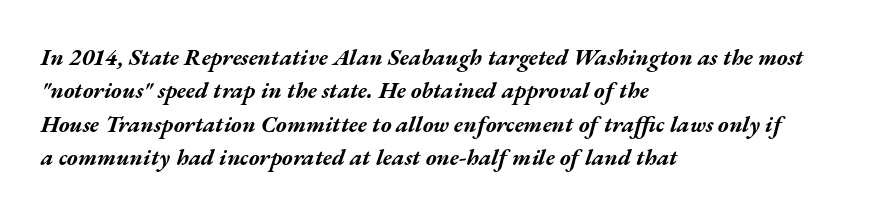
Q: Is the text bold? A: Yes.
Q: Is the text italic (slanted)? A: Yes, it leans right by about 17 degrees.
Q: Is the text underlined? A: No.
Q: How is the paragraph aligned? A: Left-aligned.
Q: Is the spacing between letters normal or unusually wide? A: Normal.
Q: Is the spacing between lines tight, normal or loose? A: Normal.
